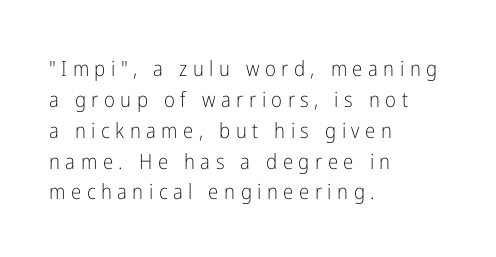
{"italic": "no", "bold": "no", "underline": "no", "align": "left", "line_spacing": "normal", "line_spacing_ratio": 1.47, "letter_spacing": "wide", "letter_spacing_em": 0.26, "glyph_px": 21}
